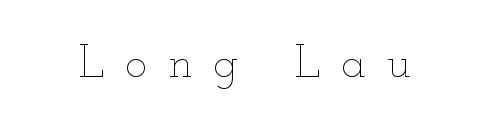
The image shows 47 px thin, wide type, upright; set unusually wide letter spacing (+0.44 em), not underlined; low stroke contrast and a small x-height.
